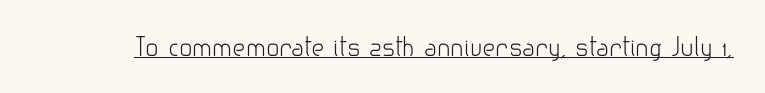
{"italic": "no", "bold": "no", "underline": "yes", "letter_spacing": "normal", "letter_spacing_em": 0.0, "glyph_px": 25}
